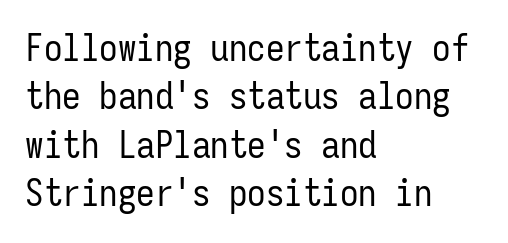
{"serif": "no", "italic": "no", "bold": "no", "weight": "regular", "width": "condensed", "stroke_contrast": "low", "x_height": "medium", "monospaced": "yes", "underline": "no", "align": "left", "line_spacing": "normal", "line_spacing_ratio": 1.31, "letter_spacing": "normal", "letter_spacing_em": 0.0, "glyph_px": 37}
